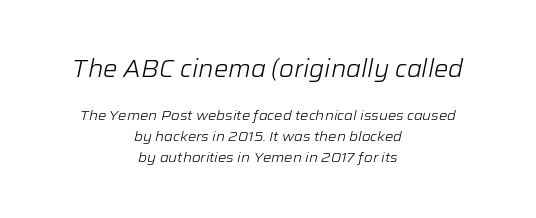
Q: Is the text bold? A: No.
Q: Is the text italic (slanted)? A: Yes, it leans right by about 12 degrees.
Q: Is the text underlined? A: No.
Q: How is the paragraph aligned? A: Centered.
Q: Is the spacing between letters normal or unusually wide? A: Normal.
Q: Is the spacing between lines tight, normal or loose? A: Normal.
Q: Which block of text is set in a larger size, the first (top) or the second (bottom)? A: The first (top) one.
